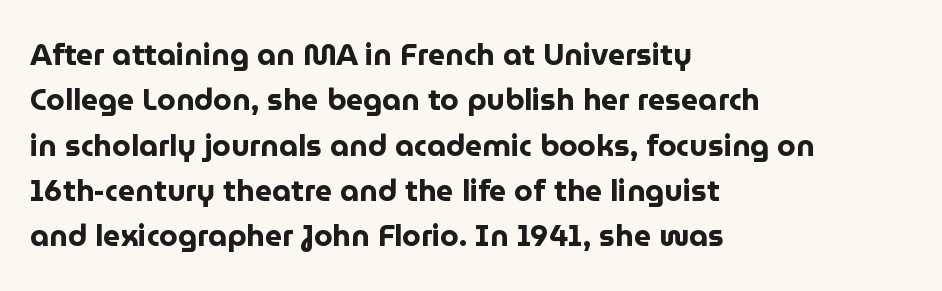
The image shows 30 px bold sans-serif type, upright; set left-aligned, normal line spacing (1.51x), normal letter spacing, not underlined; low stroke contrast and a medium x-height.
